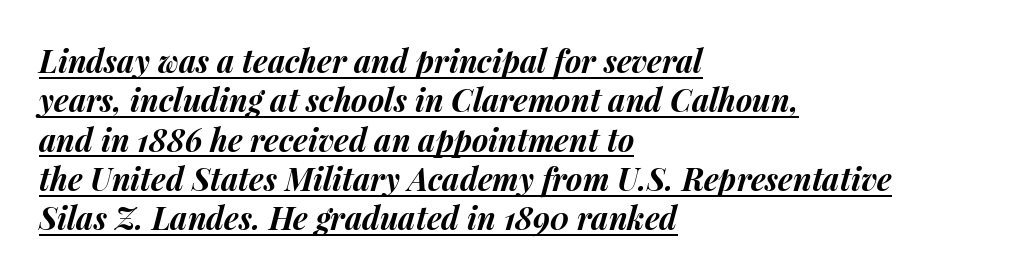
Alignment: flush left. Heavy-handed strokes throughout: this text is bold. The rendering keeps characters at their native spacing. The rendered words wear a rule along their underside. In terms of posture, this sample is oblique. Successive baselines arrive at the customary interval.
